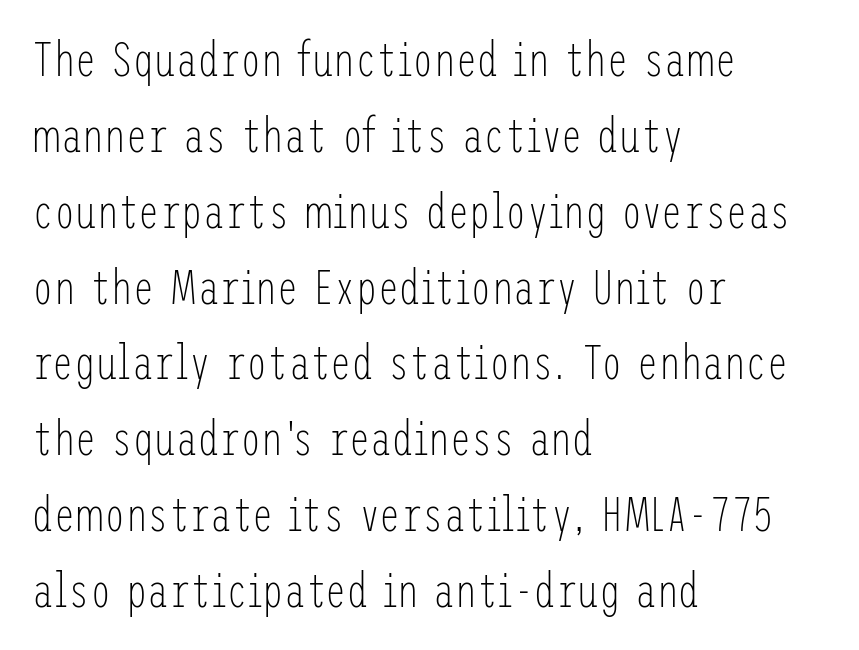
Typeset ragged right — the left edge is the straight one. The horizontal fit of the characters is conventional and even. Caption: face not bold, strokes unweighted. In terms of leading, this rendering sits right in the middle. The space beneath each line is pristine and unruled.
